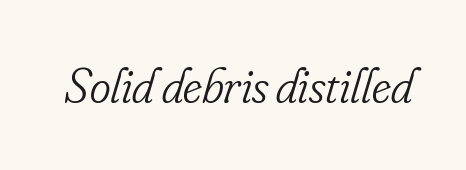
Q: Is the text bold? A: No.
Q: Is the text italic (slanted)? A: Yes, it leans right by about 16 degrees.
Q: Is the typeface a serif or a sans-serif typeface? A: Serif.
Q: Is the text underlined? A: No.
Q: Is the spacing between letters normal or unusually wide? A: Normal.
Q: Width (condensed, normal, or wide)? A: Condensed.
Q: Stroke contrast? A: Low.
Q: x-height? A: Small.
Q: Monospaced? A: No.
